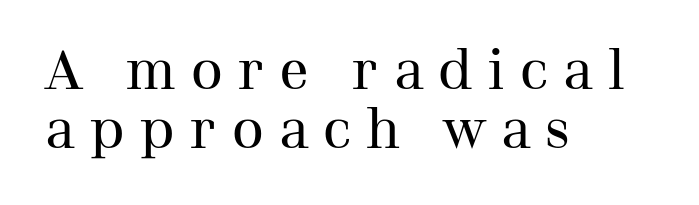
{"serif": "yes", "italic": "no", "bold": "no", "weight": "regular", "width": "normal", "stroke_contrast": "medium", "x_height": "medium", "monospaced": "no", "underline": "no", "align": "left", "line_spacing": "tight", "line_spacing_ratio": 1.08, "letter_spacing": "wide", "letter_spacing_em": 0.28, "glyph_px": 55}
